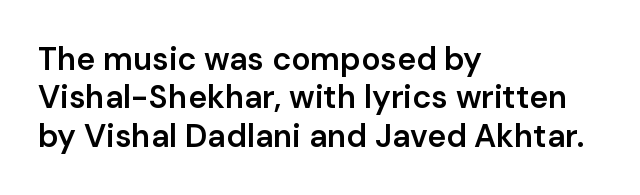
{"serif": "no", "italic": "no", "bold": "semi", "weight": "semibold", "width": "normal", "stroke_contrast": "low", "x_height": "medium", "monospaced": "no", "underline": "no", "align": "left", "line_spacing_ratio": 1.2, "letter_spacing": "normal", "letter_spacing_em": 0.0, "glyph_px": 32}
